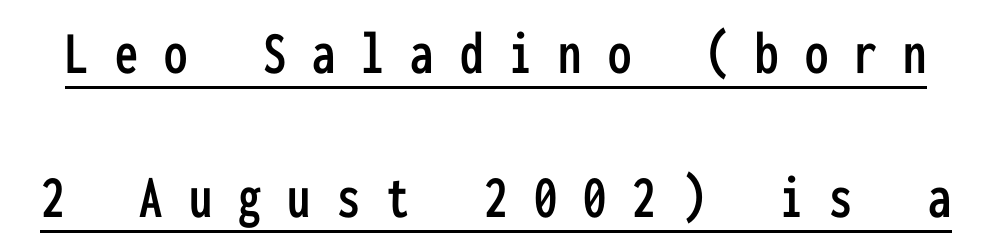
Q: Is the text italic (slanted)? A: No, it is upright.
Q: Is the typeface a serif or a sans-serif typeface? A: Sans-serif.
Q: Is the text underlined? A: Yes.
Q: Is the spacing between letters normal or unusually wide? A: Unusually wide.
Q: Is the spacing between lines tight, normal or loose? A: Loose.
Q: Width (condensed, normal, or wide)? A: Condensed.
Q: Stroke contrast? A: Low.
Q: x-height? A: Medium.
Q: Monospaced? A: Yes.
